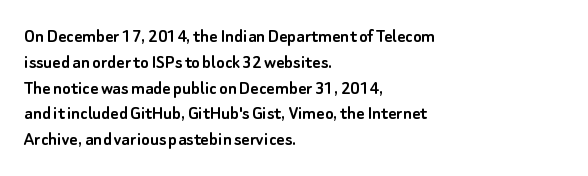
{"italic": "no", "underline": "no", "align": "left", "line_spacing": "normal", "line_spacing_ratio": 1.29, "letter_spacing": "normal", "letter_spacing_em": 0.0, "glyph_px": 20}
